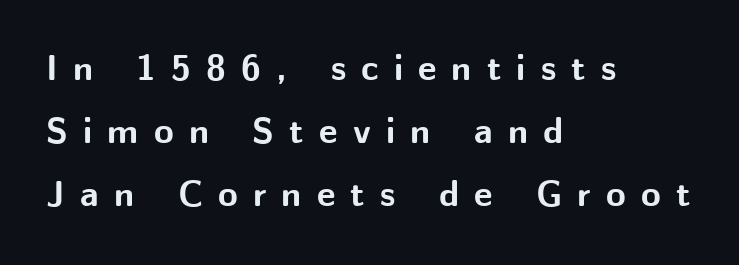
Do the characters align in a grid? No, the font is proportional. Visually the block forms a straight wall on the left and a jagged coastline on the right. The axis of the letterforms is exactly vertical. The font family rendered here belongs to the sans-serif group. Set as a true bold cut, around the 700 mark.
